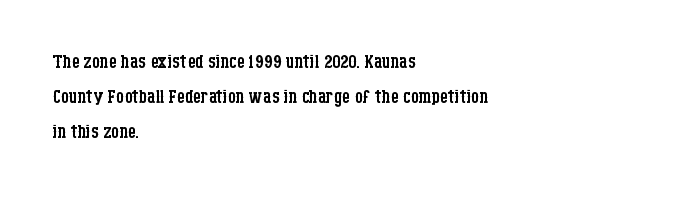
The image shows 25 px text type, upright; set left-aligned, normal line spacing (1.41x), normal letter spacing, not underlined.
